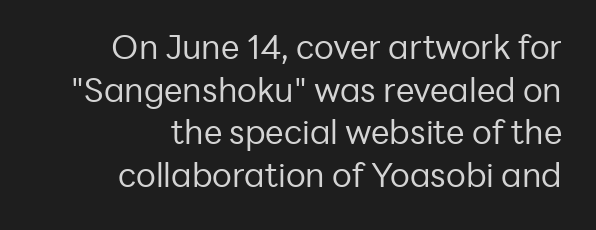
{"serif": "no", "italic": "no", "bold": "no", "weight": "regular", "width": "normal", "stroke_contrast": "low", "x_height": "medium", "monospaced": "no", "underline": "no", "align": "right", "line_spacing": "normal", "line_spacing_ratio": 1.29, "letter_spacing": "normal", "letter_spacing_em": 0.0, "glyph_px": 33}
